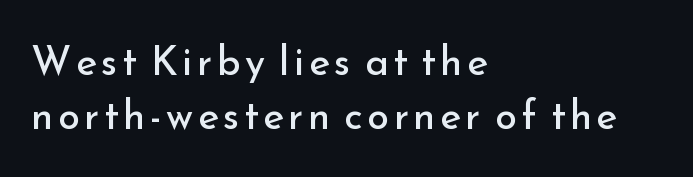
The image shows 40 px regular-weight sans-serif type, upright; set left-aligned, normal line spacing (1.36x), not underlined; low stroke contrast and a small x-height.
